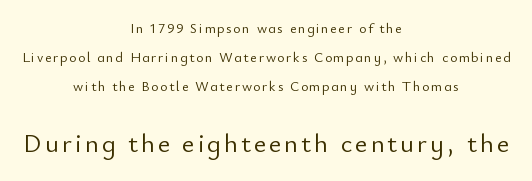
Q: Is the text bold? A: No.
Q: Is the text italic (slanted)? A: No, it is upright.
Q: Is the text underlined? A: No.
Q: How is the paragraph aligned? A: Centered.
Q: Is the spacing between lines tight, normal or loose? A: Loose.
Q: Which block of text is set in a larger size, the first (top) or the second (bottom)? A: The second (bottom) one.
